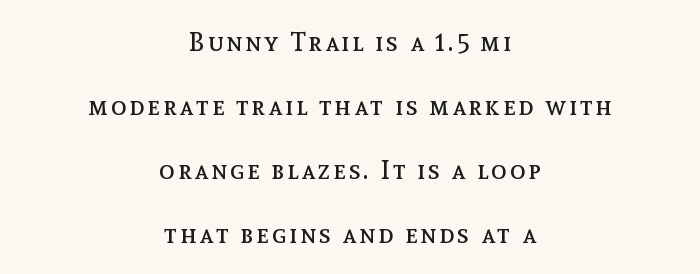
Q: Is the text bold? A: No.
Q: Is the text italic (slanted)? A: No, it is upright.
Q: Is the text underlined? A: No.
Q: How is the paragraph aligned? A: Centered.
Q: Is the spacing between lines tight, normal or loose? A: Loose.
